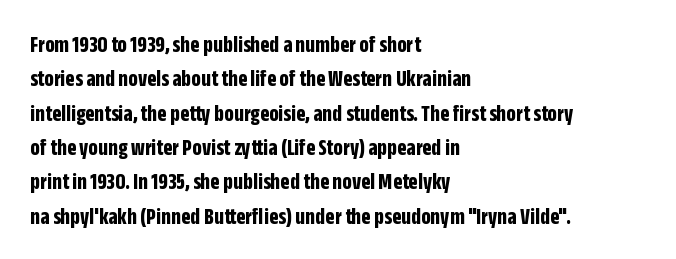
{"italic": "no", "bold": "yes", "underline": "no", "align": "left", "line_spacing": "normal", "line_spacing_ratio": 1.43, "letter_spacing": "normal", "letter_spacing_em": 0.0, "glyph_px": 24}
